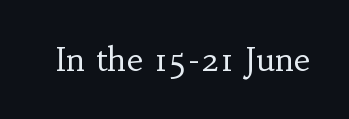
Q: Is the text bold? A: No.
Q: Is the text italic (slanted)? A: No, it is upright.
Q: Is the typeface a serif or a sans-serif typeface? A: Serif.
Q: Is the text underlined? A: No.
Q: Is the spacing between letters normal or unusually wide? A: Normal.
Q: Width (condensed, normal, or wide)? A: Normal.
Q: Stroke contrast? A: Low.
Q: x-height? A: Small.
Q: Monospaced? A: No.
